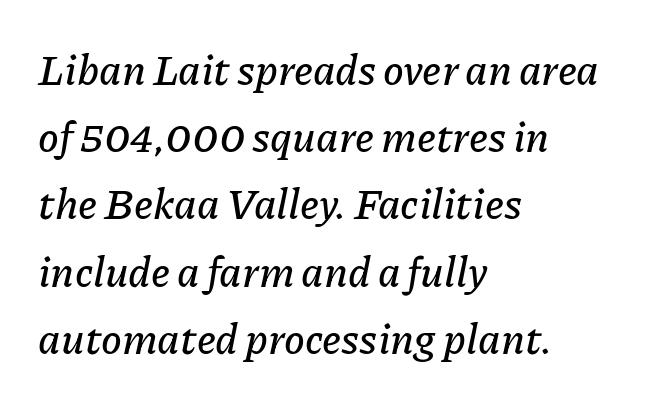
The image shows 42 px text type, italic (leaning right); set left-aligned, normal line spacing (1.6x), normal letter spacing, not underlined; low stroke contrast and a medium x-height.
